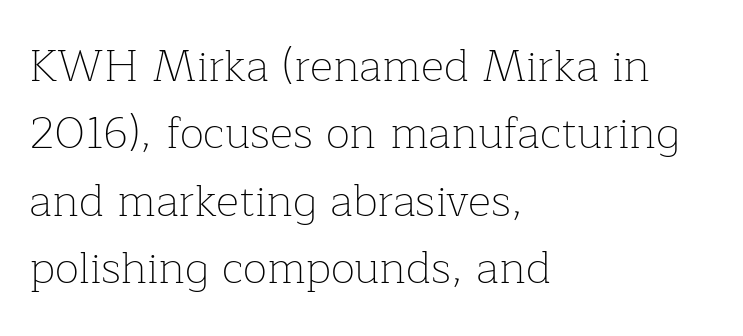
Q: Is the text bold? A: No.
Q: Is the text italic (slanted)? A: No, it is upright.
Q: Is the typeface a serif or a sans-serif typeface? A: Serif.
Q: Is the text underlined? A: No.
Q: How is the paragraph aligned? A: Left-aligned.
Q: Is the spacing between letters normal or unusually wide? A: Normal.
Q: Is the spacing between lines tight, normal or loose? A: Normal.
Q: Width (condensed, normal, or wide)? A: Normal.
Q: Stroke contrast? A: Low.
Q: x-height? A: Medium.
Q: Monospaced? A: No.
